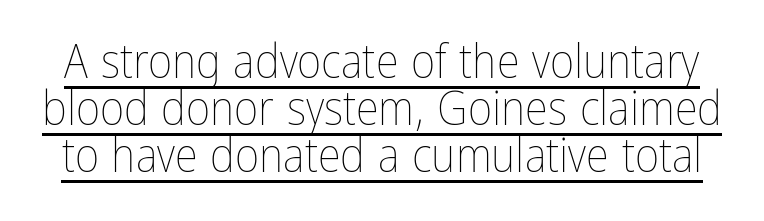
{"italic": "no", "bold": "no", "weight": "thin", "width": "condensed", "stroke_contrast": "low", "x_height": "medium", "monospaced": "no", "underline": "yes", "line_spacing": "tight", "line_spacing_ratio": 1.0, "letter_spacing": "normal", "letter_spacing_em": 0.0, "glyph_px": 47}
